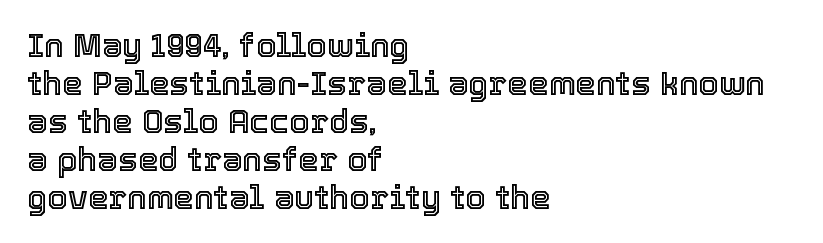
The specimen reads as upright at a glance. You could not count columns in this text — the font is proportionally spaced. This sample uses plain, unmodified letter spacing. Underlining? Definitely not there.
